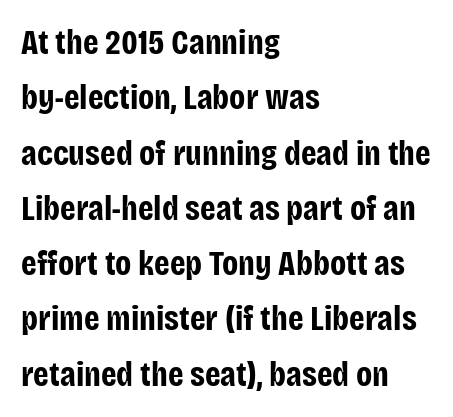
Q: Is the text bold? A: Yes.
Q: Is the text italic (slanted)? A: No, it is upright.
Q: Is the typeface a serif or a sans-serif typeface? A: Sans-serif.
Q: Is the text underlined? A: No.
Q: How is the paragraph aligned? A: Left-aligned.
Q: Is the spacing between letters normal or unusually wide? A: Normal.
Q: Is the spacing between lines tight, normal or loose? A: Normal.
Q: Width (condensed, normal, or wide)? A: Condensed.
Q: Stroke contrast? A: Low.
Q: x-height? A: Large.
Q: Monospaced? A: No.
